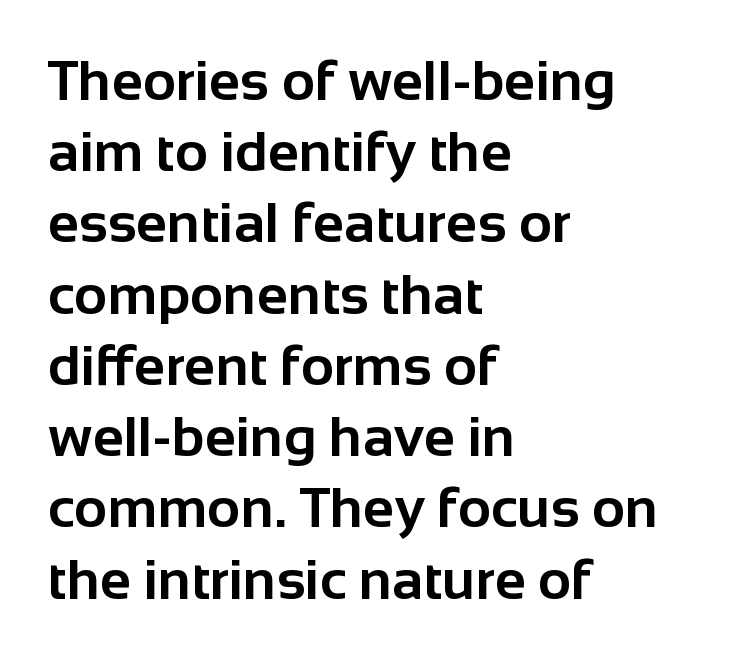
The setting favours the left margin, as ordinary paragraphs usually do. The type family on display is of the sans-serif kind. Whoever set this chose a conventional vertical rhythm. Honestly, the letter spacing is just normal — you wouldn't notice it. Any mark beneath the type? The region is blank. Nope, not italic — everything's standing straight.
